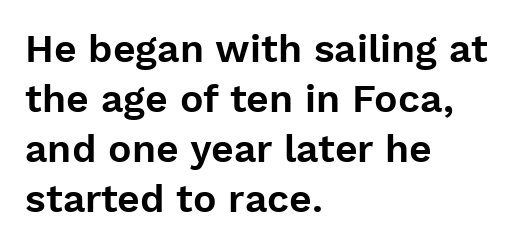
The image shows 39 px sans-serif type, upright; set left-aligned, normal line spacing (1.28x), normal letter spacing, not underlined; low stroke contrast and a medium x-height.
